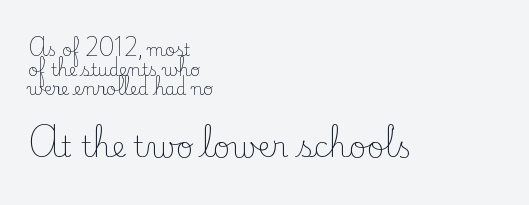
The image shows 29 px light serif type, upright; set left-aligned, line spacing 1.16x, normal letter spacing, not underlined; the second (bottom) block is 1.71x larger; low stroke contrast and a small x-height.
